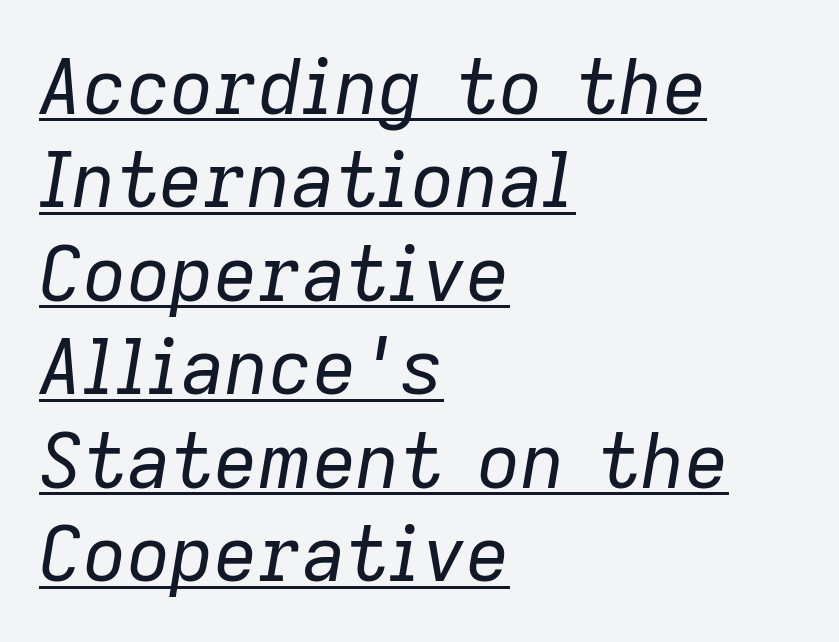
{"italic": "yes", "lean": "right", "slant_degrees": 9, "bold": "no", "weight": "regular", "width": "normal", "stroke_contrast": "low", "x_height": "medium", "monospaced": "no", "underline": "yes", "align": "left", "line_spacing_ratio": 1.23, "letter_spacing": "normal", "letter_spacing_em": 0.0, "glyph_px": 76}
